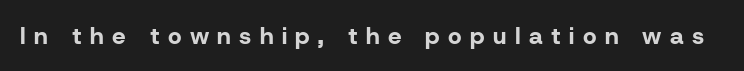
Q: Is the text bold? A: Yes.
Q: Is the text italic (slanted)? A: No, it is upright.
Q: Is the text underlined? A: No.
Q: Is the spacing between letters normal or unusually wide? A: Unusually wide.
